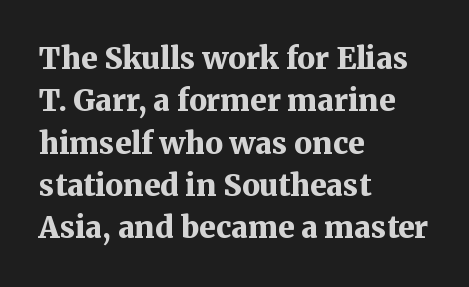
Q: Is the text bold? A: Yes.
Q: Is the text italic (slanted)? A: No, it is upright.
Q: Is the typeface a serif or a sans-serif typeface? A: Serif.
Q: Is the text underlined? A: No.
Q: How is the paragraph aligned? A: Left-aligned.
Q: Is the spacing between letters normal or unusually wide? A: Normal.
Q: Is the spacing between lines tight, normal or loose? A: Normal.
Q: Width (condensed, normal, or wide)? A: Normal.
Q: Stroke contrast? A: Medium.
Q: x-height? A: Medium.
Q: Monospaced? A: No.
